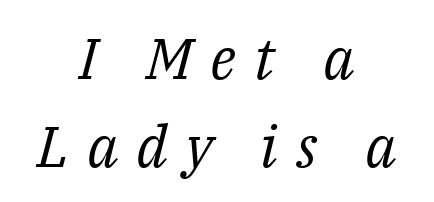
Observe the wide spacing: letters keep a clear distance from each other. Only glyphs here, with clear space below each row. Character widths vary here, with narrow letters taking less room than wide ones. These lines stack symmetrically, like a column narrowing and widening about its center. Compared with a typical body face, this is equally light or lighter still. In terms of leading, this rendering sits right in the middle.
